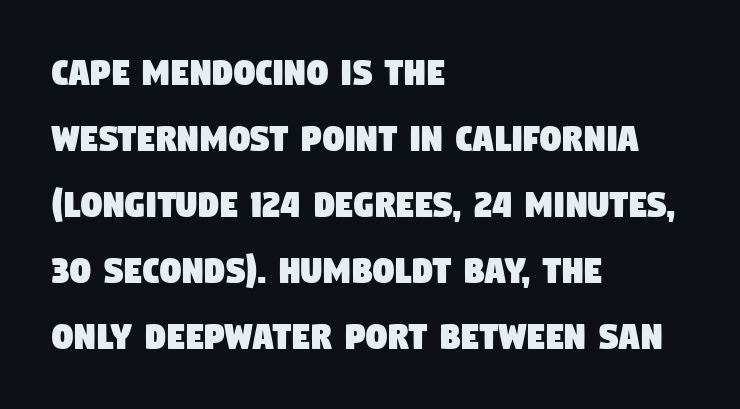
To sum up the face: it is a sans, with no serifs. The face used here is rendered with its standard letterfit. Check the space under the baseline: it is left empty. This rendering uses left alignment, leaving the right contour irregular. Each new line begins a customary step beneath the previous one. Proportional: the letters do not fall into vertical columns.
